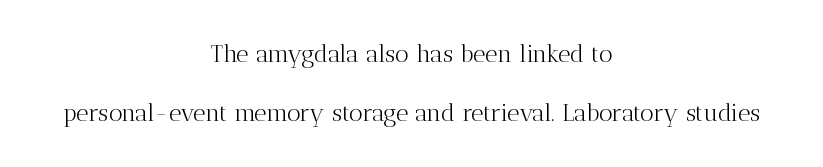
The image shows 24 px text type, upright; set centered, loose line spacing (2.46x), normal letter spacing, not underlined.
